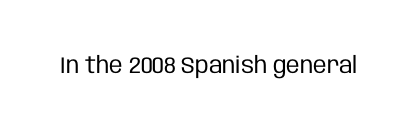
The image shows 23 px text type, upright; set normal letter spacing, not underlined.
